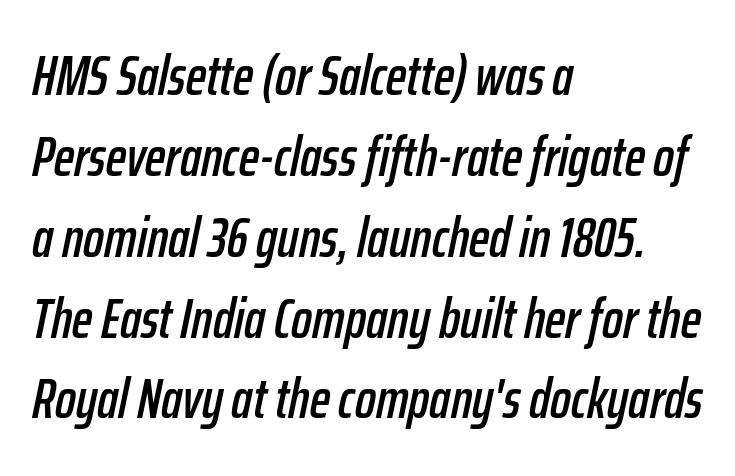
{"italic": "yes", "lean": "right", "slant_degrees": 12, "width": "condensed", "stroke_contrast": "low", "x_height": "medium", "monospaced": "no", "underline": "no", "align": "left", "line_spacing": "normal", "line_spacing_ratio": 1.47, "letter_spacing": "normal", "letter_spacing_em": 0.0, "glyph_px": 55}
